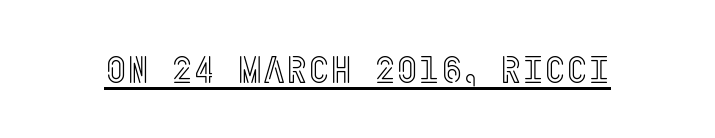
{"italic": "no", "width": "condensed", "x_height": "large", "underline": "yes", "letter_spacing": "normal", "letter_spacing_em": 0.0, "glyph_px": 38}
